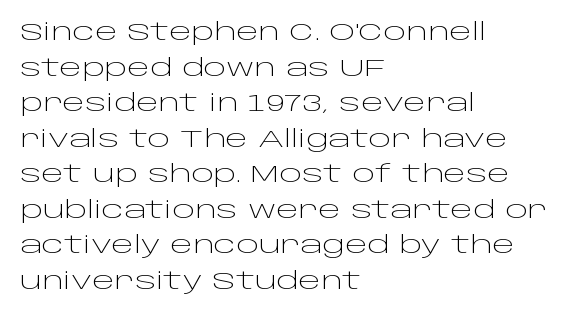
Q: Is the text bold? A: No.
Q: Is the text italic (slanted)? A: No, it is upright.
Q: Is the text underlined? A: No.
Q: How is the paragraph aligned? A: Left-aligned.
Q: Is the spacing between letters normal or unusually wide? A: Normal.
Q: Is the spacing between lines tight, normal or loose? A: Normal.
